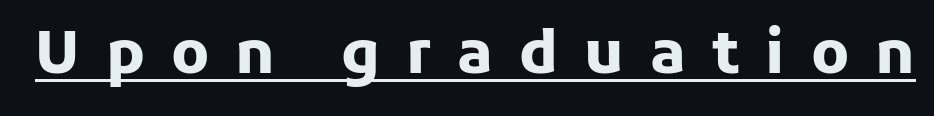
{"serif": "no", "italic": "no", "bold": "yes", "weight": "heavy", "width": "normal", "stroke_contrast": "low", "x_height": "medium", "monospaced": "no", "underline": "yes", "letter_spacing": "wide", "letter_spacing_em": 0.44, "glyph_px": 59}
